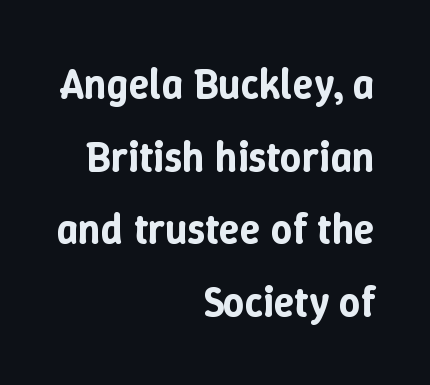
Q: Is the text italic (slanted)? A: No, it is upright.
Q: Is the text underlined? A: No.
Q: How is the paragraph aligned? A: Right-aligned.
Q: Is the spacing between letters normal or unusually wide? A: Normal.
Q: Width (condensed, normal, or wide)? A: Normal.
Q: Stroke contrast? A: Low.
Q: x-height? A: Medium.
Q: Monospaced? A: No.
